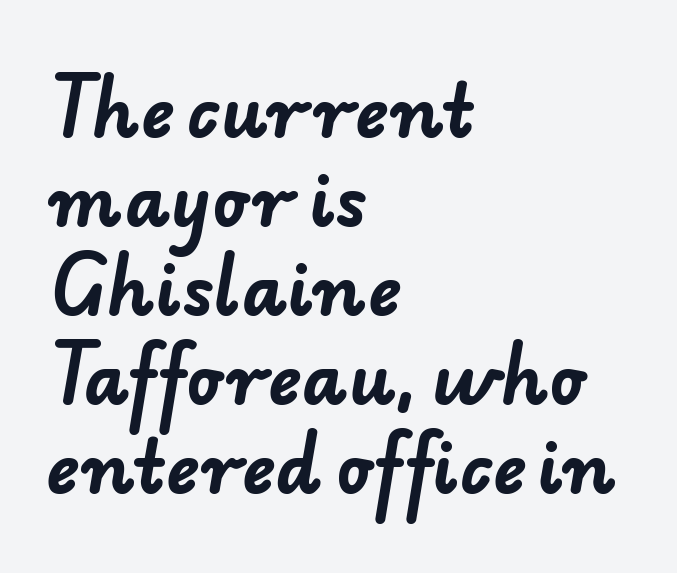
Honestly, the row spacing looks completely unremarkable. The face used here has the dense, thick strokes of a bold. Has an underline been added? It has not. The face used here is a sans, in the tradition of grotesques and geometrics. The type is set solid horizontally, with unmodified tracking.
